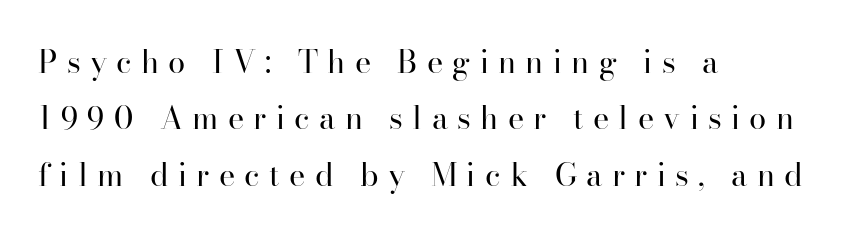
Q: Is the text bold? A: No.
Q: Is the text italic (slanted)? A: No, it is upright.
Q: Is the typeface a serif or a sans-serif typeface? A: Serif.
Q: Is the text underlined? A: No.
Q: How is the paragraph aligned? A: Left-aligned.
Q: Is the spacing between letters normal or unusually wide? A: Unusually wide.
Q: Width (condensed, normal, or wide)? A: Normal.
Q: Stroke contrast? A: High.
Q: x-height? A: Small.
Q: Monospaced? A: No.
